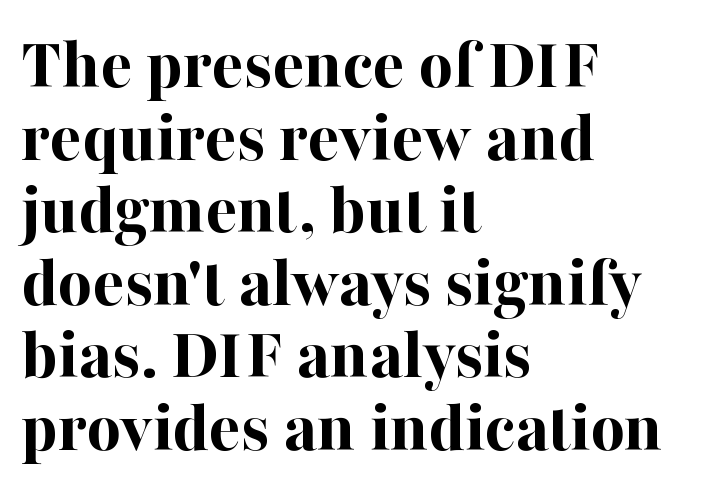
Q: Is the text bold? A: Yes.
Q: Is the text italic (slanted)? A: No, it is upright.
Q: Is the typeface a serif or a sans-serif typeface? A: Serif.
Q: Is the text underlined? A: No.
Q: How is the paragraph aligned? A: Left-aligned.
Q: Is the spacing between letters normal or unusually wide? A: Normal.
Q: Is the spacing between lines tight, normal or loose? A: Tight.
Q: Width (condensed, normal, or wide)? A: Normal.
Q: Stroke contrast? A: High.
Q: x-height? A: Medium.
Q: Monospaced? A: No.
